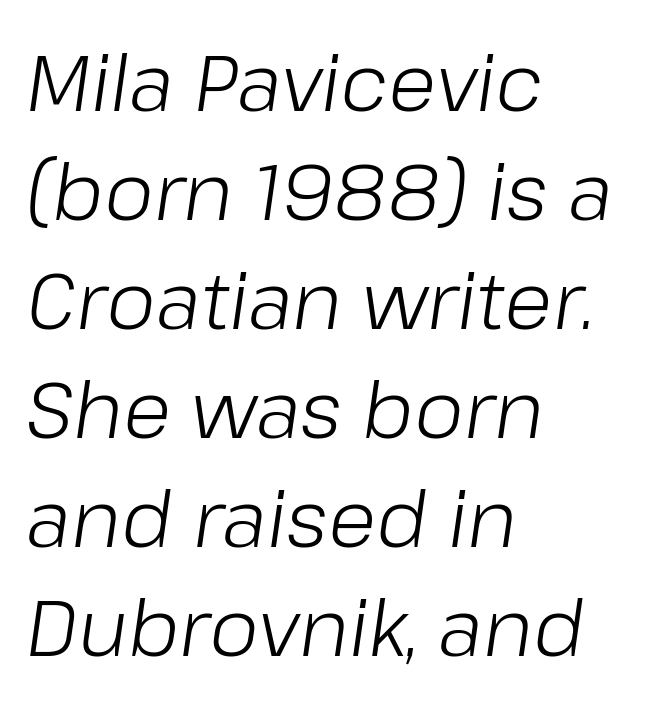
One glance says typical: line gaps are just what's usual. Does the copy run flush right? No — it runs flush left. The specimen omits any rule beneath the text block's lines. Nobody touched the tracking dial on this one.
